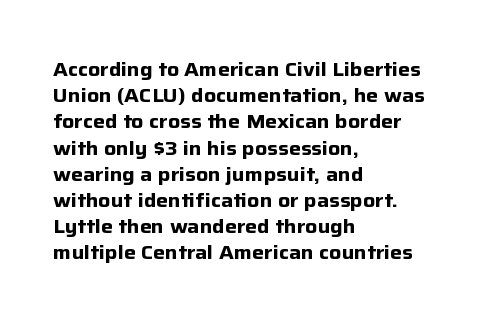
The image shows 20 px bold type, upright; set left-aligned, normal line spacing (1.31x), normal letter spacing, not underlined.
